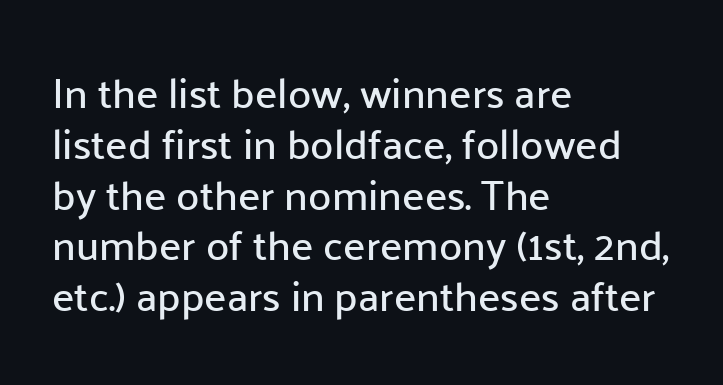
The image shows 42 px sans-serif type, upright; set left-aligned, line spacing 1.21x, normal letter spacing, not underlined; low stroke contrast and a medium x-height.
